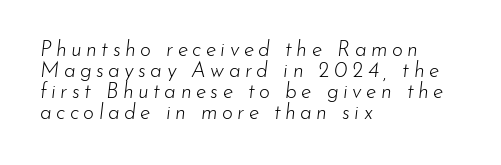
Q: Is the text bold? A: No.
Q: Is the text italic (slanted)? A: Yes, it leans right by about 7 degrees.
Q: Is the text underlined? A: No.
Q: How is the paragraph aligned? A: Left-aligned.
Q: Is the spacing between letters normal or unusually wide? A: Unusually wide.
Q: Is the spacing between lines tight, normal or loose? A: Tight.
